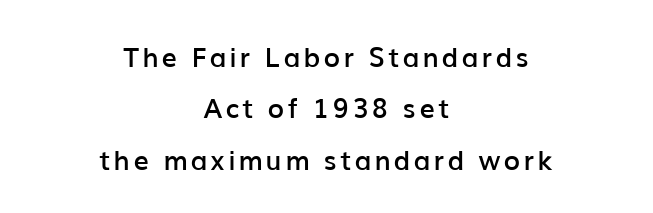
The image shows 27 px text type, upright; set centered, loose line spacing (1.9x), not underlined.
